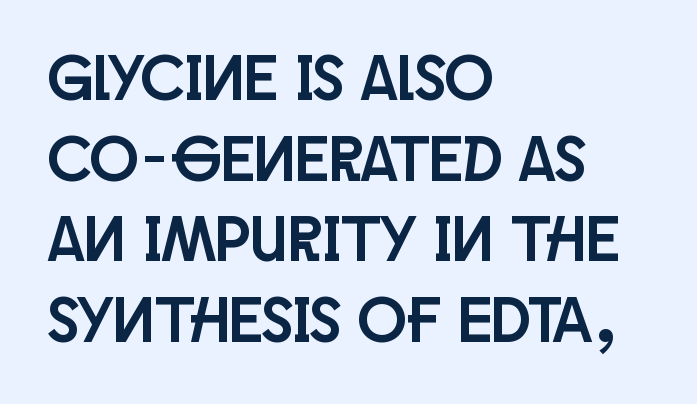
Q: Is the text italic (slanted)? A: No, it is upright.
Q: Is the typeface a serif or a sans-serif typeface? A: Sans-serif.
Q: Is the text underlined? A: No.
Q: How is the paragraph aligned? A: Left-aligned.
Q: Is the spacing between letters normal or unusually wide? A: Normal.
Q: Width (condensed, normal, or wide)? A: Condensed.
Q: Stroke contrast? A: Low.
Q: x-height? A: Large.
Q: Monospaced? A: No.
